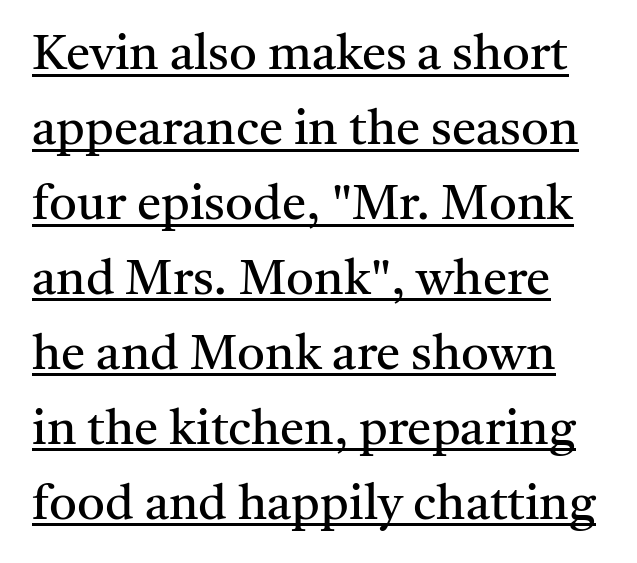
{"serif": "yes", "italic": "no", "bold": "no", "weight": "regular", "width": "normal", "stroke_contrast": "medium", "x_height": "medium", "monospaced": "no", "underline": "yes", "line_spacing": "normal", "line_spacing_ratio": 1.53, "letter_spacing": "normal", "letter_spacing_em": 0.0, "glyph_px": 49}
